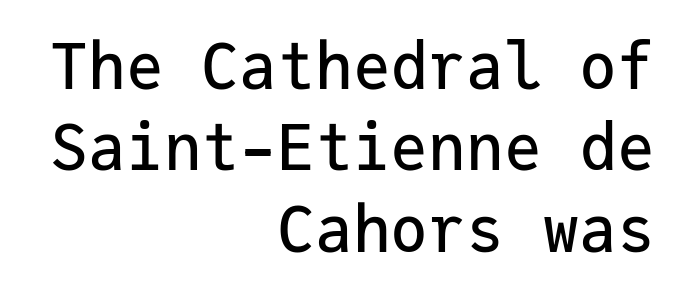
The image shows 63 px sans-serif type, upright, monospaced; set right-aligned, normal line spacing (1.29x), normal letter spacing, not underlined; low stroke contrast and a medium x-height.
